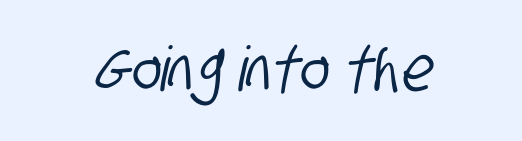
The image shows 62 px condensed sans-serif type; set normal letter spacing, not underlined; low stroke contrast and a large x-height.
